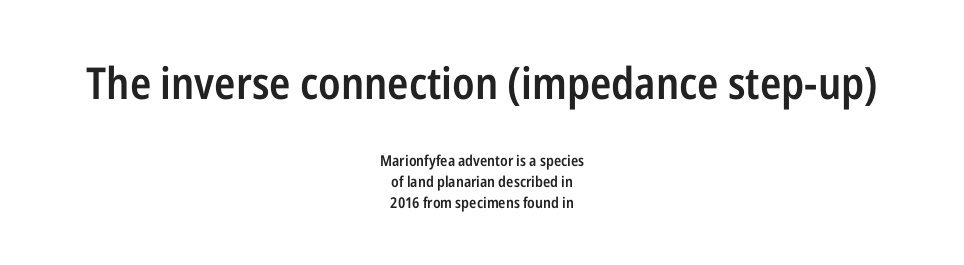
Caption: multi-line text, centered on the measure. A typesetter would call this zero additional tracking. Rendered with straight, roman letterforms. This is sans-serif lettering, the kind often seen on screens and signage. Here the designer chose a conventional face with non-uniform glyph widths.
